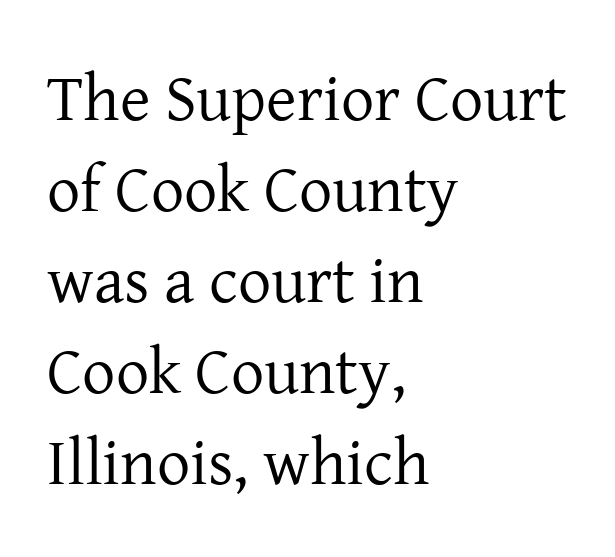
Q: Is the text bold? A: No.
Q: Is the text italic (slanted)? A: No, it is upright.
Q: Is the typeface a serif or a sans-serif typeface? A: Serif.
Q: Is the text underlined? A: No.
Q: How is the paragraph aligned? A: Left-aligned.
Q: Is the spacing between letters normal or unusually wide? A: Normal.
Q: Is the spacing between lines tight, normal or loose? A: Normal.
Q: Width (condensed, normal, or wide)? A: Normal.
Q: Stroke contrast? A: Low.
Q: x-height? A: Medium.
Q: Monospaced? A: No.
